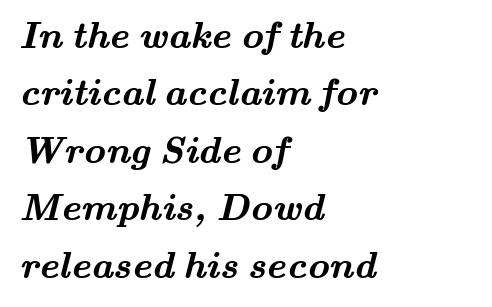
The image shows 38 px semibold, wide serif type; set left-aligned, normal line spacing (1.51x), normal letter spacing, not underlined; medium stroke contrast and a small x-height.
